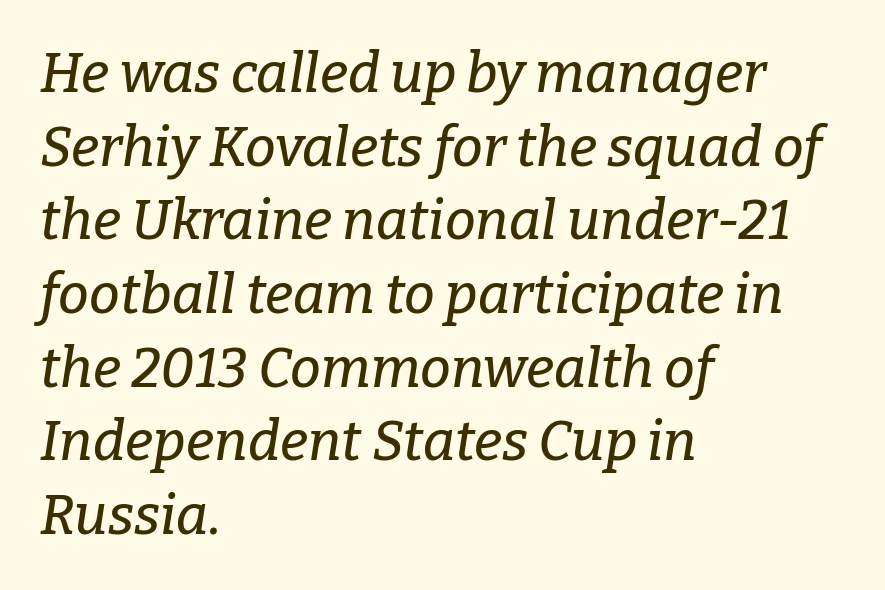
{"serif": "yes", "italic": "yes", "lean": "right", "slant_degrees": 9, "width": "normal", "stroke_contrast": "low", "x_height": "medium", "monospaced": "no", "underline": "no", "align": "left", "line_spacing": "normal", "line_spacing_ratio": 1.34, "letter_spacing": "normal", "letter_spacing_em": 0.0, "glyph_px": 55}
